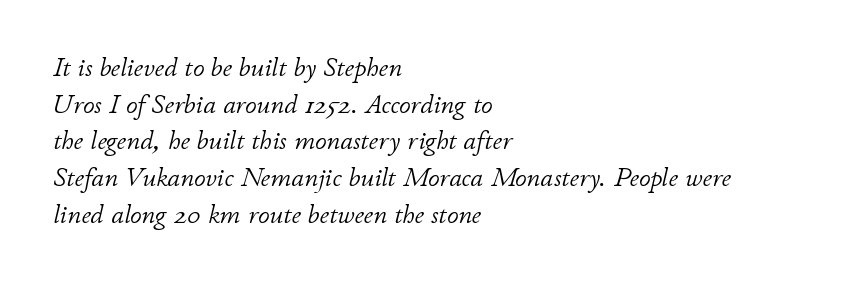
The gaps between neighbouring characters are ordinary and unremarkable. The block of text has a typical density, with ordinary space between rows. This rendering uses left alignment, leaving the right contour irregular. These glyphs show unthickened strokes, regular width or finer. Quick note: italic.
